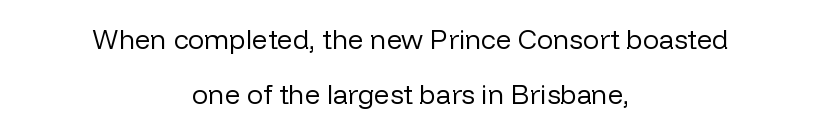
{"italic": "no", "bold": "no", "underline": "no", "align": "center", "line_spacing": "loose", "line_spacing_ratio": 2.05, "letter_spacing": "normal", "letter_spacing_em": 0.0, "glyph_px": 27}
